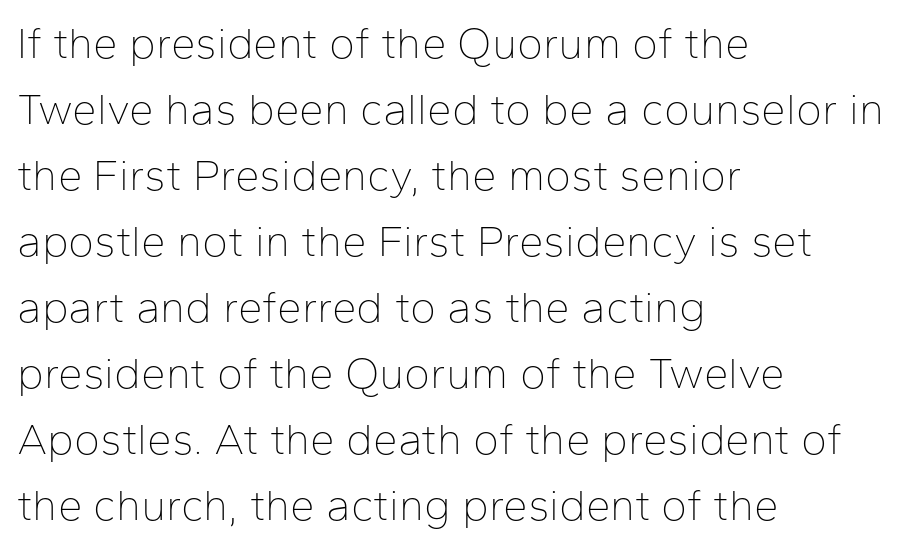
The image shows 44 px thin sans-serif type, upright; set left-aligned, normal line spacing (1.5x), normal letter spacing, not underlined; low stroke contrast and a medium x-height.
